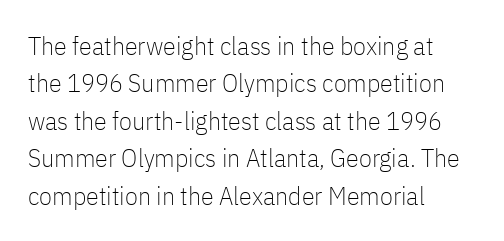
{"italic": "no", "bold": "no", "underline": "no", "align": "left", "line_spacing": "normal", "line_spacing_ratio": 1.44, "letter_spacing": "normal", "letter_spacing_em": 0.0, "glyph_px": 26}
